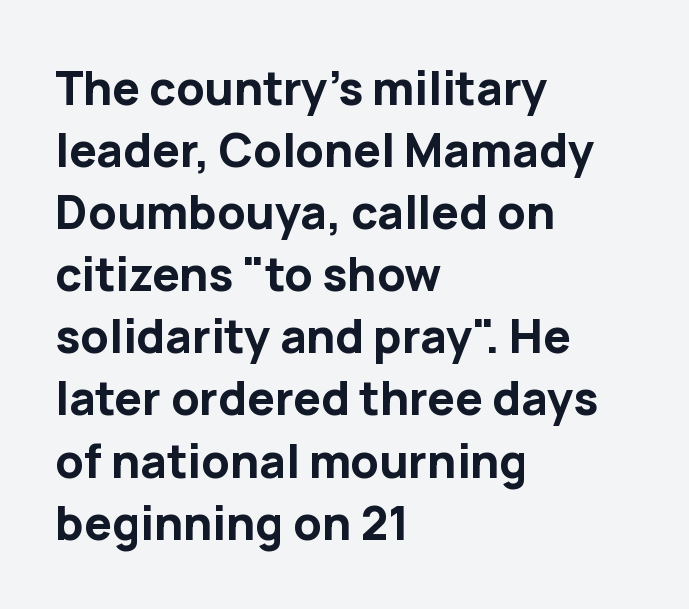
Leftover space on each line is placed entirely after the last word. Strokes here are thick enough to call this a true bold. Is there any slant? The stems are plumb. Honestly, there is no underline to notice here at all.
